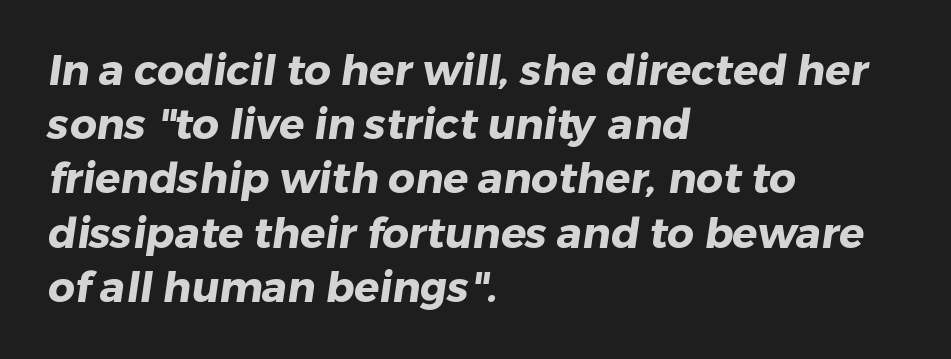
Q: Is the text bold? A: Yes.
Q: Is the typeface a serif or a sans-serif typeface? A: Sans-serif.
Q: Is the text underlined? A: No.
Q: How is the paragraph aligned? A: Left-aligned.
Q: Is the spacing between letters normal or unusually wide? A: Normal.
Q: Is the spacing between lines tight, normal or loose? A: Normal.
Q: Width (condensed, normal, or wide)? A: Normal.
Q: Stroke contrast? A: Low.
Q: x-height? A: Medium.
Q: Monospaced? A: No.
